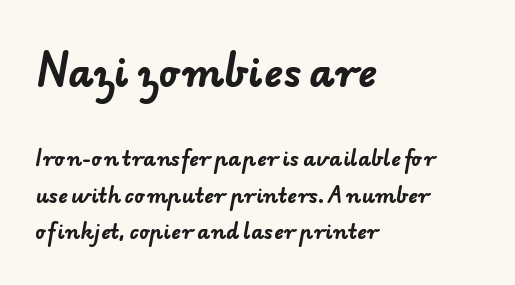
A full-strength bold gives these letters their thick strokes. Letterform terminals end flat and unadorned throughout the passage. Bigger letters appear in the top chunk; the bottom chunk is reduced. The passage is arranged the way most books set body copy — flush left. Think of a printed novel: that variable character pitch is what you see here.
